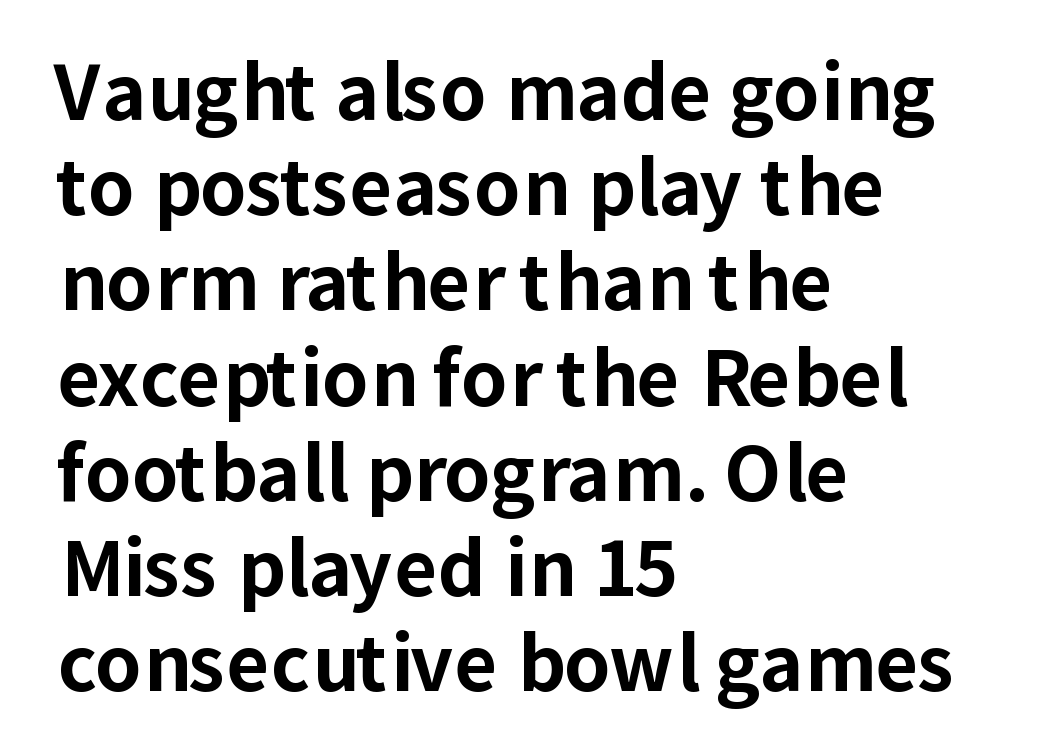
Q: Is the text bold? A: Yes.
Q: Is the text italic (slanted)? A: No, it is upright.
Q: Is the typeface a serif or a sans-serif typeface? A: Sans-serif.
Q: Is the text underlined? A: No.
Q: How is the paragraph aligned? A: Left-aligned.
Q: Is the spacing between letters normal or unusually wide? A: Normal.
Q: Is the spacing between lines tight, normal or loose? A: Normal.
Q: Width (condensed, normal, or wide)? A: Normal.
Q: Stroke contrast? A: Low.
Q: x-height? A: Medium.
Q: Monospaced? A: No.
